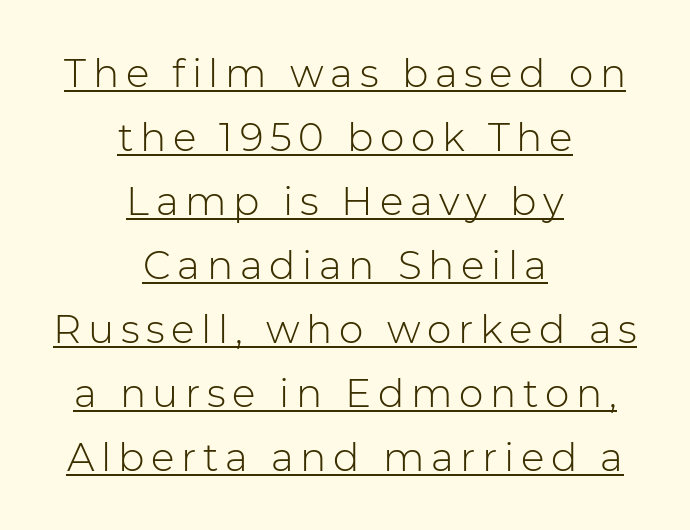
{"serif": "no", "italic": "no", "bold": "no", "weight": "light", "width": "normal", "stroke_contrast": "low", "x_height": "medium", "monospaced": "no", "underline": "yes", "align": "center", "line_spacing": "normal", "line_spacing_ratio": 1.64, "glyph_px": 39}
